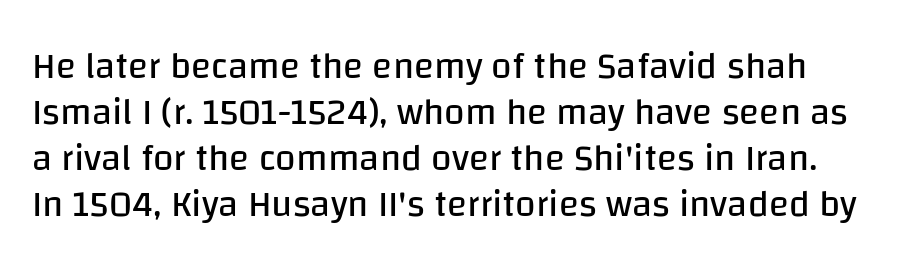
The image shows 37 px regular-weight sans-serif type, upright; set line spacing 1.24x, normal letter spacing, not underlined; low stroke contrast and a large x-height.
